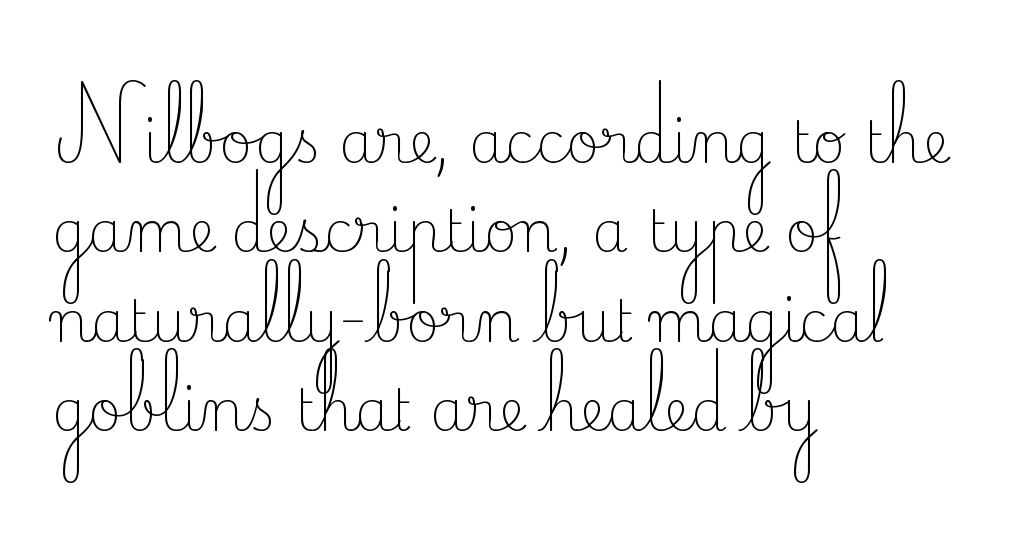
{"serif": "yes", "italic": "no", "bold": "no", "weight": "light", "width": "normal", "stroke_contrast": "low", "x_height": "small", "monospaced": "no", "underline": "no", "align": "left", "line_spacing": "normal", "line_spacing_ratio": 1.57, "letter_spacing": "normal", "letter_spacing_em": 0.0, "glyph_px": 57}
